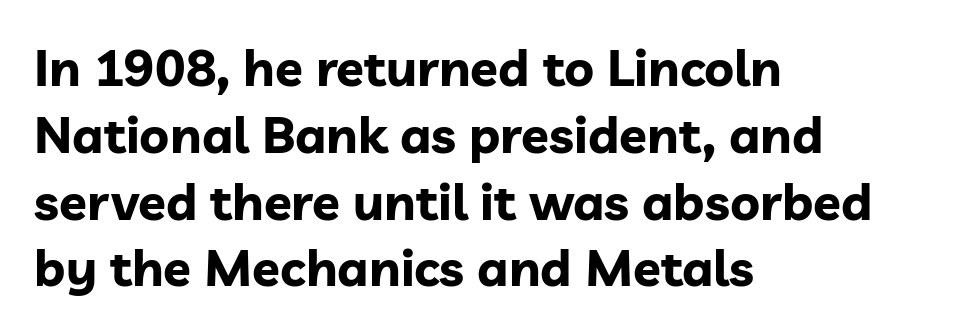
The image shows 51 px bold sans-serif type, upright; set left-aligned, normal line spacing (1.31x), normal letter spacing, not underlined; low stroke contrast and a medium x-height.
